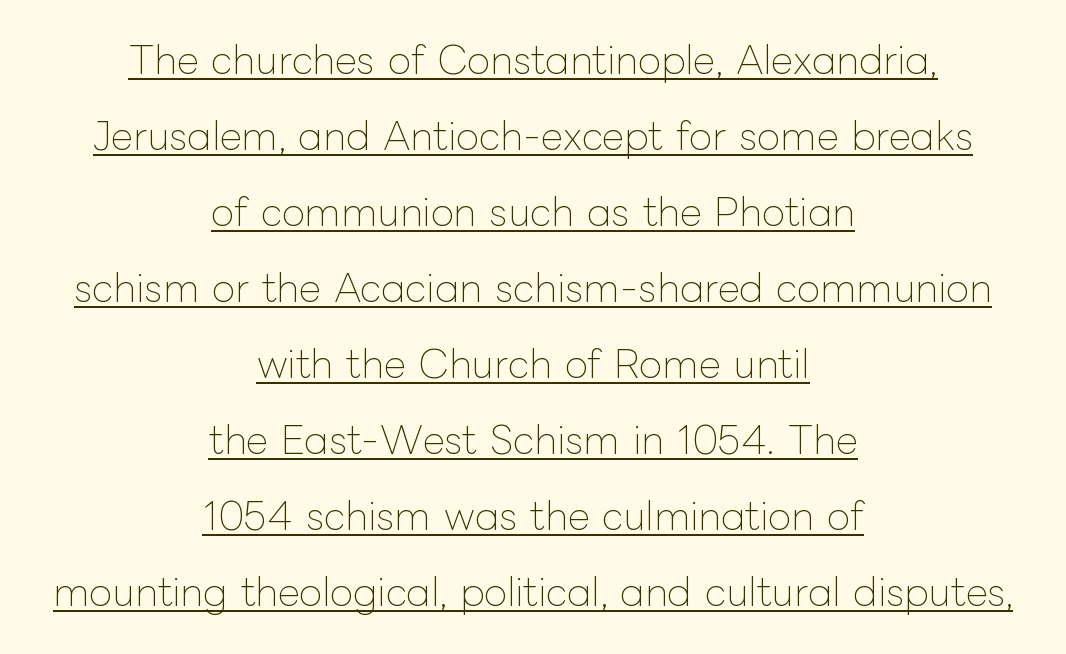
{"italic": "no", "bold": "no", "weight": "thin", "width": "normal", "stroke_contrast": "low", "x_height": "medium", "monospaced": "no", "underline": "yes", "align": "center", "line_spacing": "loose", "line_spacing_ratio": 2.0, "letter_spacing": "normal", "letter_spacing_em": 0.0, "glyph_px": 38}
